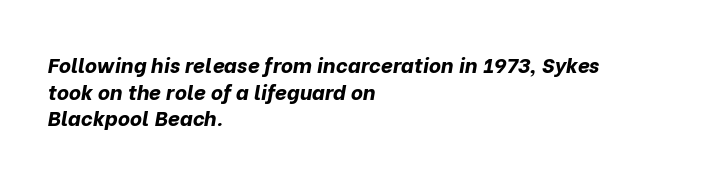
{"italic": "yes", "lean": "right", "slant_degrees": 10, "bold": "yes", "underline": "no", "align": "left", "line_spacing": "normal", "line_spacing_ratio": 1.27, "letter_spacing": "normal", "letter_spacing_em": 0.0, "glyph_px": 21}
